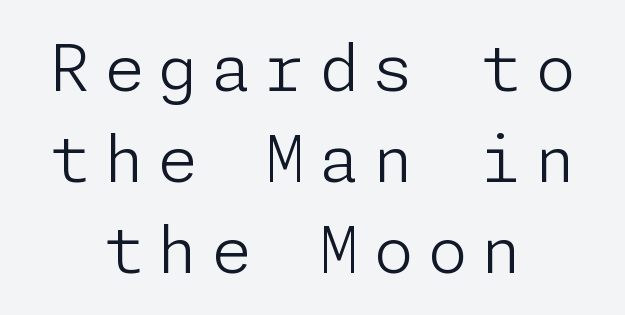
Q: Is the text bold? A: No.
Q: Is the text italic (slanted)? A: No, it is upright.
Q: Is the typeface a serif or a sans-serif typeface? A: Sans-serif.
Q: Is the text underlined? A: No.
Q: How is the paragraph aligned? A: Centered.
Q: Is the spacing between letters normal or unusually wide? A: Unusually wide.
Q: Is the spacing between lines tight, normal or loose? A: Normal.
Q: Width (condensed, normal, or wide)? A: Normal.
Q: Stroke contrast? A: Low.
Q: x-height? A: Medium.
